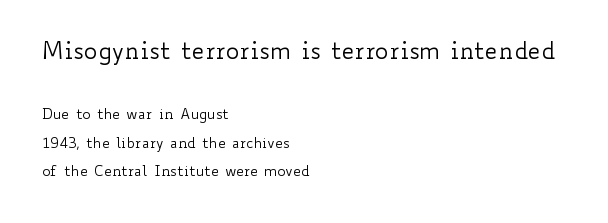
Q: Is the text bold? A: No.
Q: Is the text italic (slanted)? A: No, it is upright.
Q: Is the text underlined? A: No.
Q: How is the paragraph aligned? A: Left-aligned.
Q: Is the spacing between letters normal or unusually wide? A: Normal.
Q: Is the spacing between lines tight, normal or loose? A: Loose.
Q: Which block of text is set in a larger size, the first (top) or the second (bottom)? A: The first (top) one.
